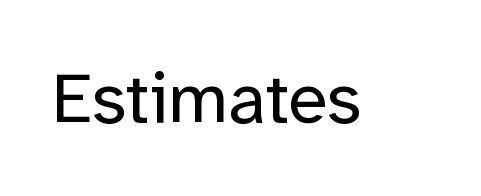
Compared with a typical body face, this is equally light or lighter still. This sample has the flowing, uneven cadence of proportional lettering. No italicization has been applied; the sample stays upright. Letterform terminals end flat and unadorned throughout the passage. The foot of each line stays bare and open.
